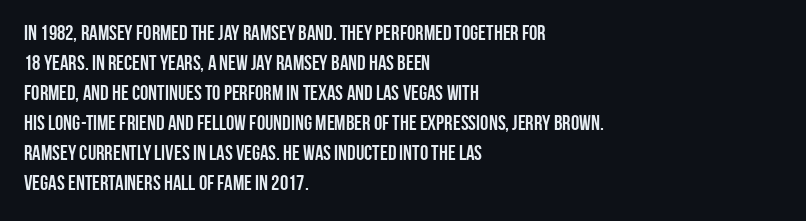
The image shows 21 px bold type, upright; set left-aligned, normal line spacing (1.43x), normal letter spacing, not underlined.
